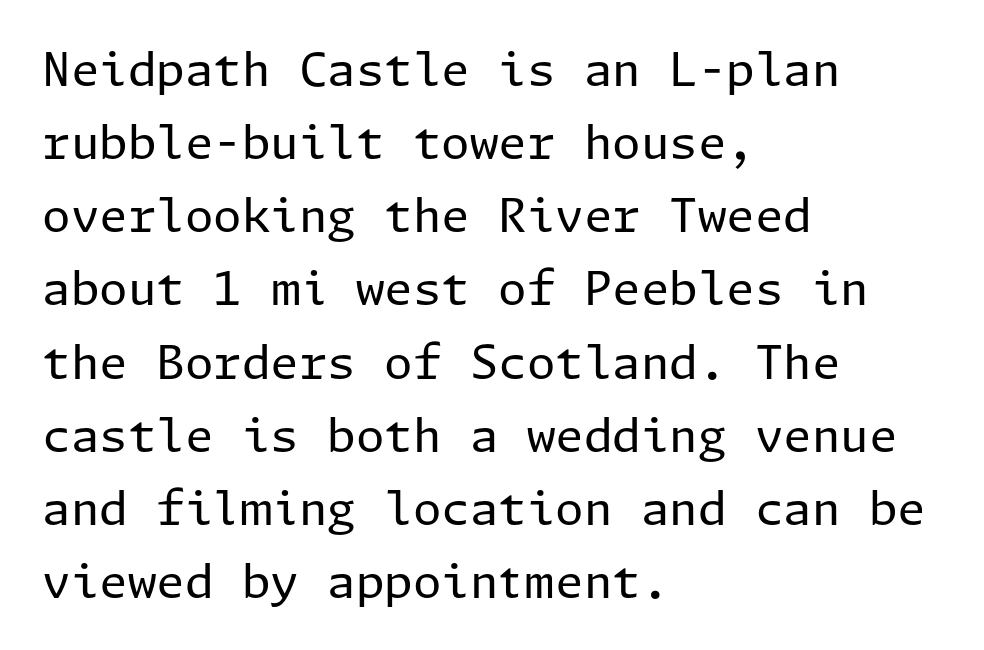
The rendering anchors every line to the left-hand side. Between one letter and the next there's only the usual sliver of space. Only glyphs here, with clear space below each row. Unlike italic type, these characters show no tilt at all. What kind of face is this? One without serifs — a sans. Is there much room between lines? A standard amount, neither cramped nor airy.
